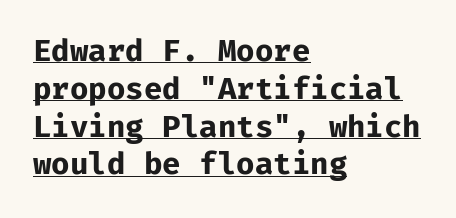
Q: Is the text bold? A: Yes.
Q: Is the text italic (slanted)? A: No, it is upright.
Q: Is the typeface a serif or a sans-serif typeface? A: Sans-serif.
Q: Is the text underlined? A: Yes.
Q: How is the paragraph aligned? A: Left-aligned.
Q: Is the spacing between letters normal or unusually wide? A: Normal.
Q: Is the spacing between lines tight, normal or loose? A: Normal.
Q: Width (condensed, normal, or wide)? A: Normal.
Q: Stroke contrast? A: Low.
Q: x-height? A: Medium.
